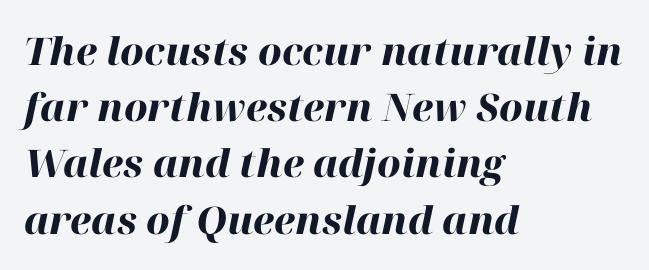
The passage shown is typed in a proportional face where columns would drift. Leftover space on each line is placed entirely after the last word. Compared with ordinary roman type, these characters are visibly tilted. Rows of type keep a routine distance in the vertical direction. The glyphs are unaccompanied by any horizontal stroke below them.
